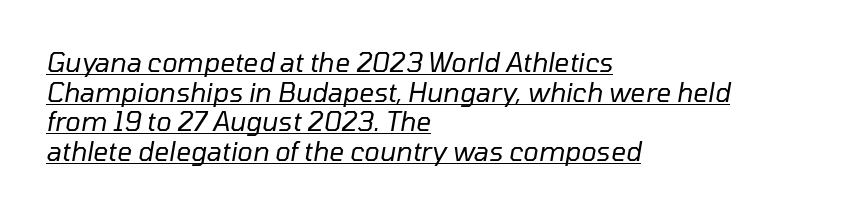
{"italic": "yes", "lean": "right", "slant_degrees": 10, "bold": "no", "underline": "yes", "align": "left", "line_spacing": "tight", "line_spacing_ratio": 1.14, "letter_spacing": "normal", "letter_spacing_em": 0.0, "glyph_px": 26}
